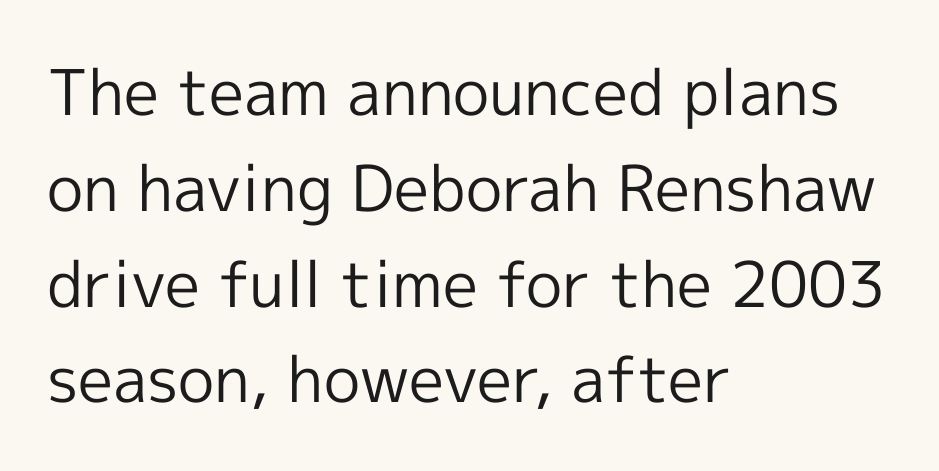
The image shows 63 px regular-weight sans-serif type, upright; set left-aligned, normal line spacing (1.52x), normal letter spacing, not underlined; a medium x-height.
